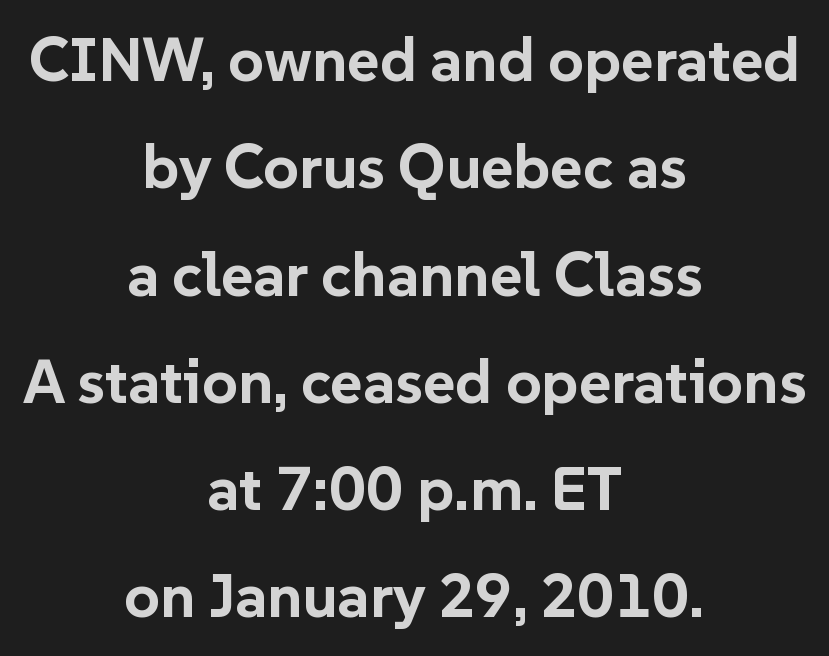
The paragraph has two soft edges and a firm central axis. Unmarked baselines from the first word to the last. A typesetter would label this face a sans. The letters are bold, with thick, heavy strokes. What stands out about the letter spacing? Nothing — it is the standard amount.
